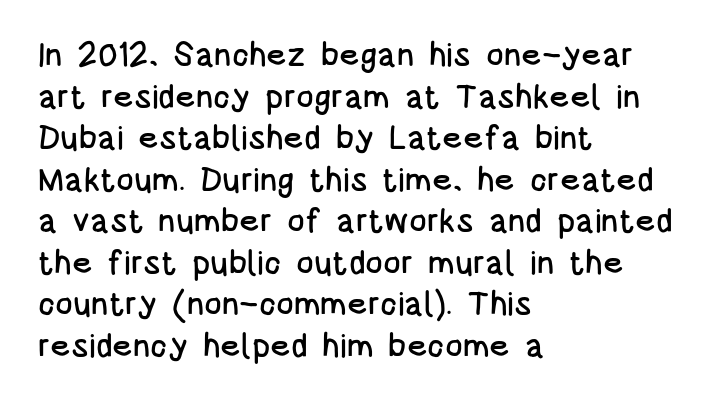
Q: Is the text italic (slanted)? A: No, it is upright.
Q: Is the typeface a serif or a sans-serif typeface? A: Sans-serif.
Q: Is the text underlined? A: No.
Q: How is the paragraph aligned? A: Left-aligned.
Q: Is the spacing between letters normal or unusually wide? A: Normal.
Q: Is the spacing between lines tight, normal or loose? A: Normal.
Q: Width (condensed, normal, or wide)? A: Condensed.
Q: Stroke contrast? A: Low.
Q: x-height? A: Large.
Q: Monospaced? A: No.
